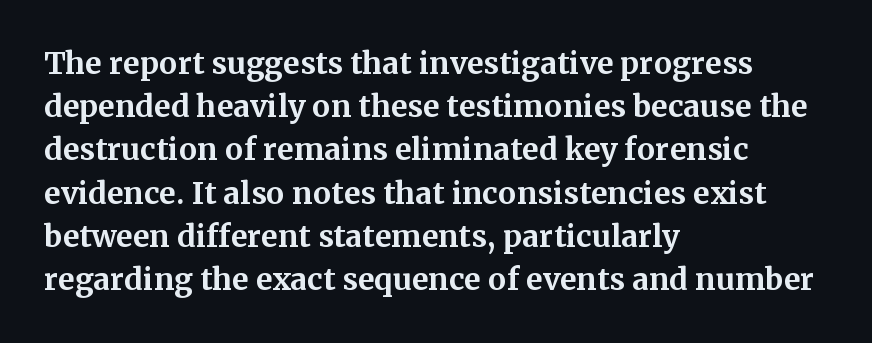
{"serif": "yes", "italic": "no", "bold": "yes", "weight": "bold", "width": "normal", "stroke_contrast": "medium", "x_height": "medium", "monospaced": "no", "underline": "no", "align": "left", "line_spacing": "normal", "line_spacing_ratio": 1.44, "letter_spacing": "normal", "letter_spacing_em": 0.0, "glyph_px": 30}
